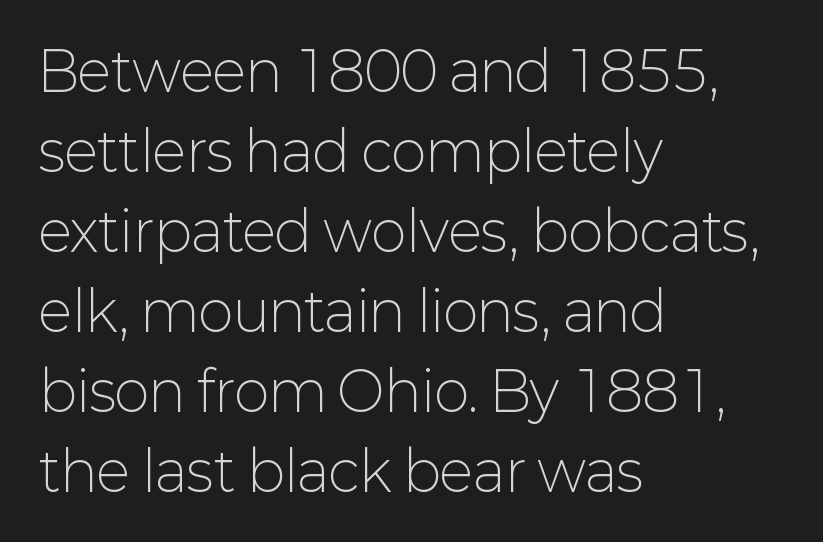
{"serif": "no", "italic": "no", "bold": "no", "weight": "light", "width": "normal", "stroke_contrast": "low", "x_height": "medium", "monospaced": "no", "underline": "no", "align": "left", "line_spacing": "normal", "line_spacing_ratio": 1.48, "letter_spacing": "normal", "letter_spacing_em": 0.0, "glyph_px": 54}
